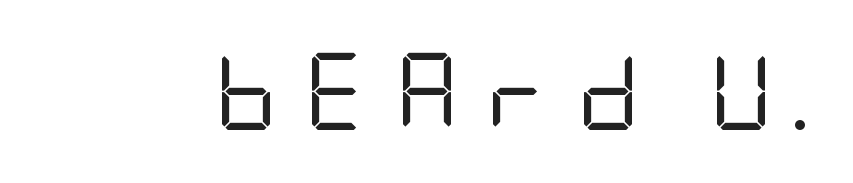
The image shows 77 px regular-weight, condensed sans-serif type, upright; set unusually wide letter spacing (+0.36 em), not underlined; low stroke contrast and a large x-height.
